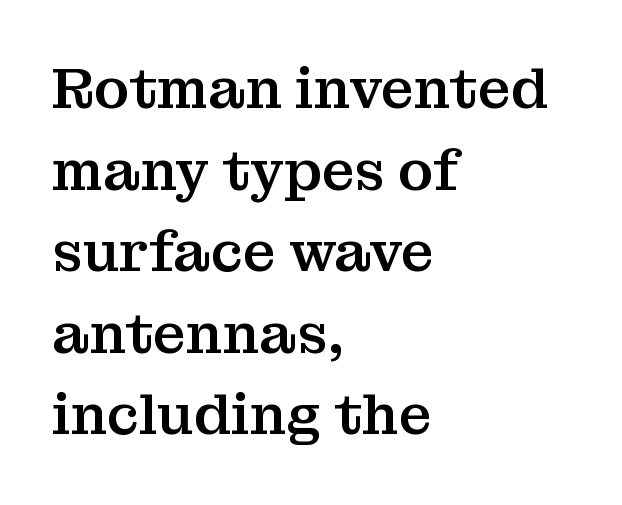
You can tell from the footed stems that serif type was used. Each new line begins a customary step beneath the previous one. It's the straight-up-and-down kind of type. If you drew a ruler down the left edge, every line would touch it.
